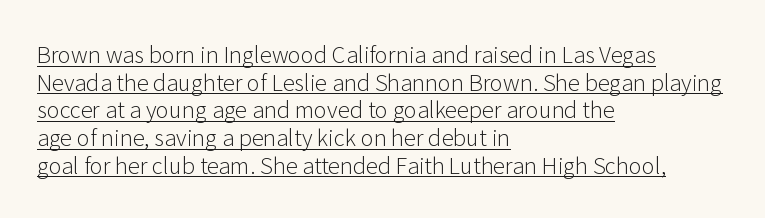
The image shows 22 px text type, upright; set left-aligned, normal line spacing (1.26x), normal letter spacing, underlined.
